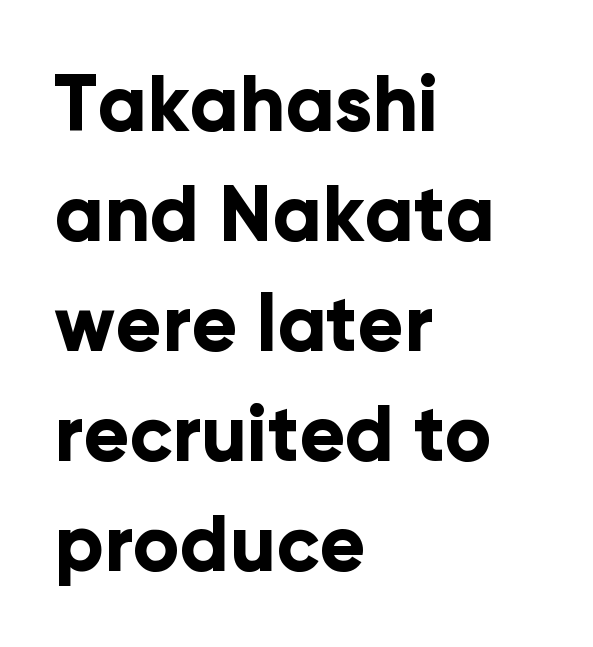
{"serif": "no", "italic": "no", "bold": "yes", "weight": "bold", "width": "normal", "stroke_contrast": "low", "x_height": "medium", "monospaced": "no", "underline": "no", "align": "left", "line_spacing": "normal", "line_spacing_ratio": 1.43, "letter_spacing": "normal", "letter_spacing_em": 0.0, "glyph_px": 77}
